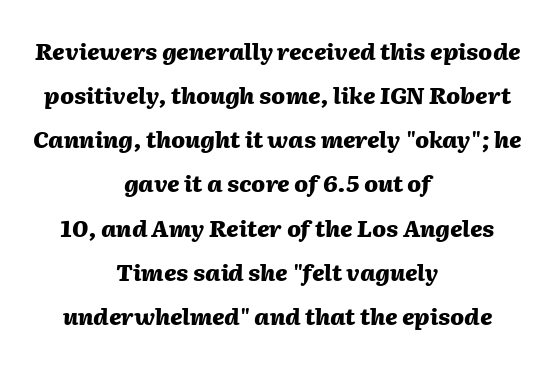
{"italic": "yes", "lean": "right", "slant_degrees": 2, "bold": "yes", "underline": "no", "align": "center", "line_spacing": "loose", "line_spacing_ratio": 1.92, "letter_spacing": "normal", "letter_spacing_em": 0.0, "glyph_px": 23}
